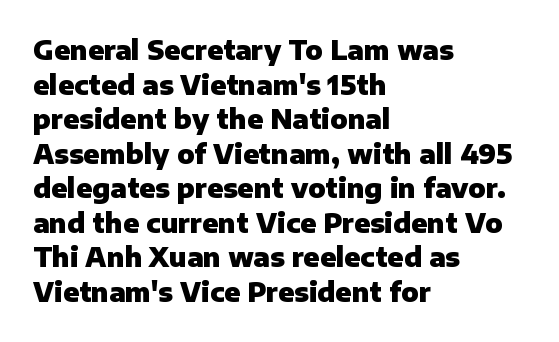
{"italic": "no", "bold": "yes", "underline": "no", "align": "left", "line_spacing": "normal", "line_spacing_ratio": 1.33, "letter_spacing": "normal", "letter_spacing_em": 0.0, "glyph_px": 26}
